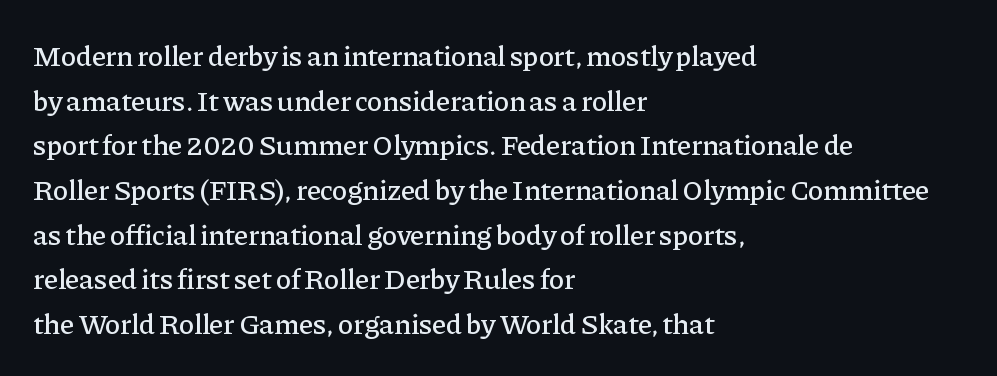
The image shows 29 px serif type, upright; set left-aligned, normal line spacing (1.54x), normal letter spacing, not underlined; low stroke contrast and a medium x-height.
